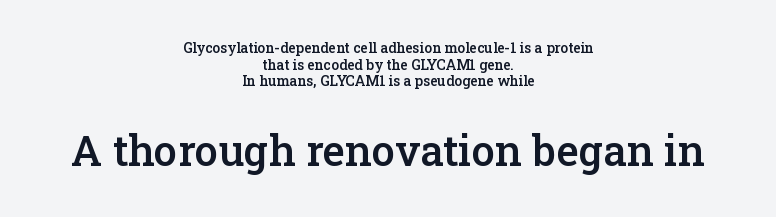
Q: Is the text bold? A: Semi-bold.
Q: Is the text italic (slanted)? A: No, it is upright.
Q: Is the typeface a serif or a sans-serif typeface? A: Serif.
Q: Is the text underlined? A: No.
Q: How is the paragraph aligned? A: Centered.
Q: Is the spacing between letters normal or unusually wide? A: Normal.
Q: Which block of text is set in a larger size, the first (top) or the second (bottom)? A: The second (bottom) one.
Q: Width (condensed, normal, or wide)? A: Normal.
Q: Stroke contrast? A: Low.
Q: x-height? A: Medium.
Q: Monospaced? A: No.
